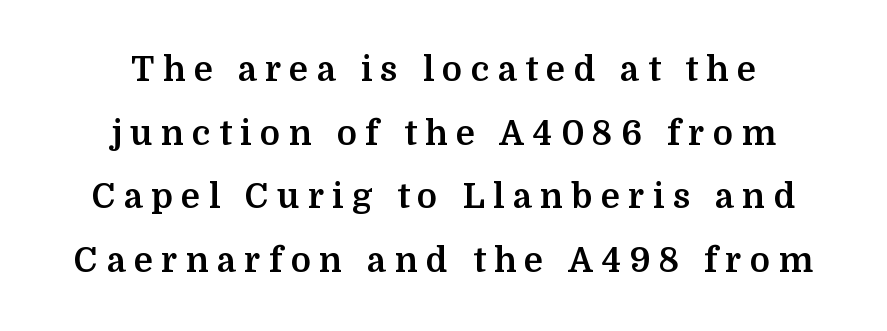
{"serif": "yes", "italic": "no", "bold": "yes", "weight": "bold", "width": "normal", "stroke_contrast": "medium", "x_height": "medium", "monospaced": "no", "underline": "no", "align": "center", "line_spacing_ratio": 1.87, "letter_spacing": "wide", "letter_spacing_em": 0.25, "glyph_px": 34}
